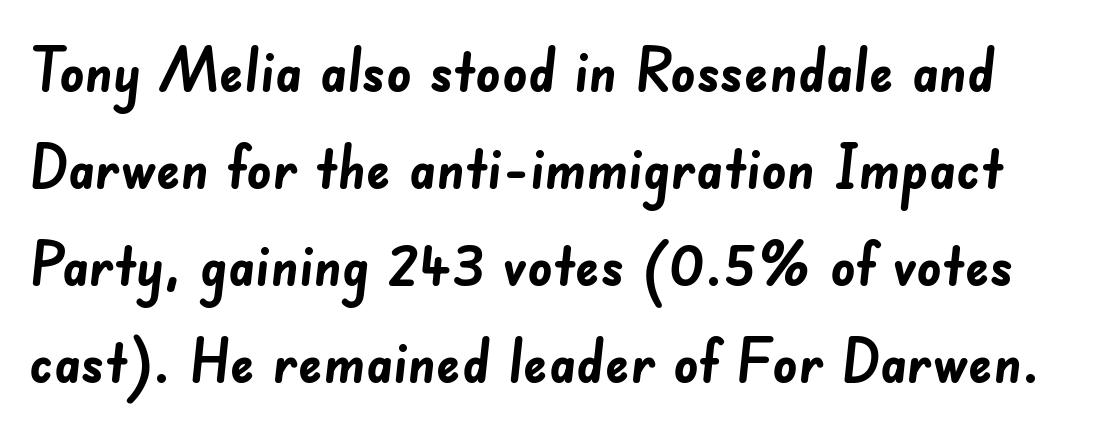
{"serif": "no", "bold": "yes", "weight": "semibold", "width": "normal", "stroke_contrast": "low", "x_height": "small", "monospaced": "no", "underline": "no", "line_spacing": "normal", "line_spacing_ratio": 1.59, "letter_spacing": "normal", "letter_spacing_em": 0.0, "glyph_px": 61}
